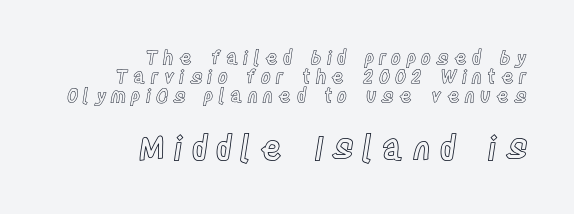
The image shows 33 px condensed type; set right-aligned, tight line spacing (1.01x), unusually wide letter spacing (+0.26 em), not underlined; the second (bottom) block is 1.74x larger; a large x-height.
